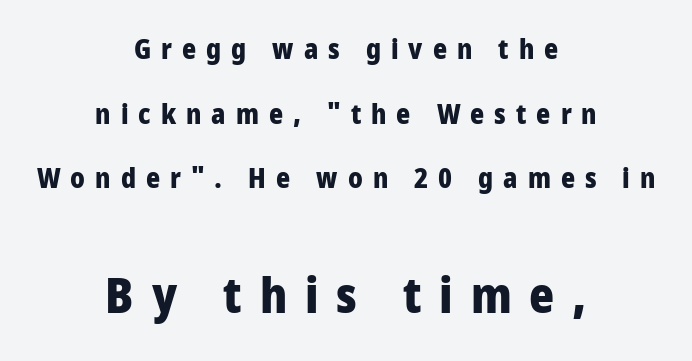
{"serif": "no", "italic": "no", "bold": "yes", "weight": "heavy", "width": "condensed", "stroke_contrast": "low", "x_height": "large", "monospaced": "no", "underline": "no", "align": "center", "line_spacing": "loose", "line_spacing_ratio": 2.39, "letter_spacing": "wide", "letter_spacing_em": 0.37, "larger_block": "second", "size_ratio": 1.78, "glyph_px": 48}
